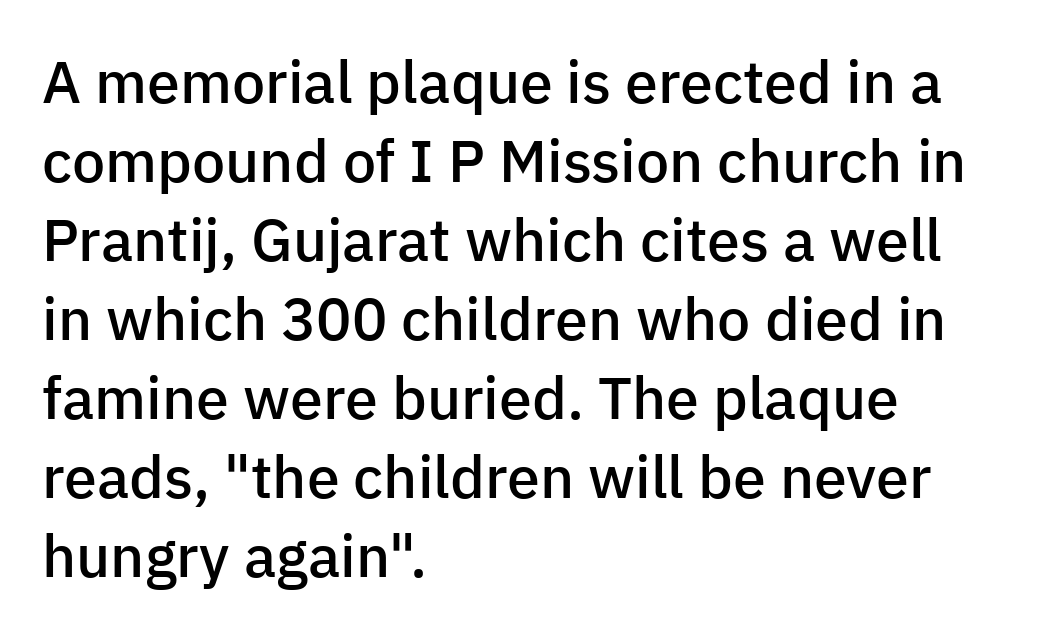
{"serif": "no", "italic": "no", "bold": "semi", "weight": "semibold", "width": "normal", "stroke_contrast": "low", "x_height": "medium", "monospaced": "no", "underline": "no", "align": "left", "line_spacing": "normal", "line_spacing_ratio": 1.34, "letter_spacing": "normal", "letter_spacing_em": 0.0, "glyph_px": 59}
